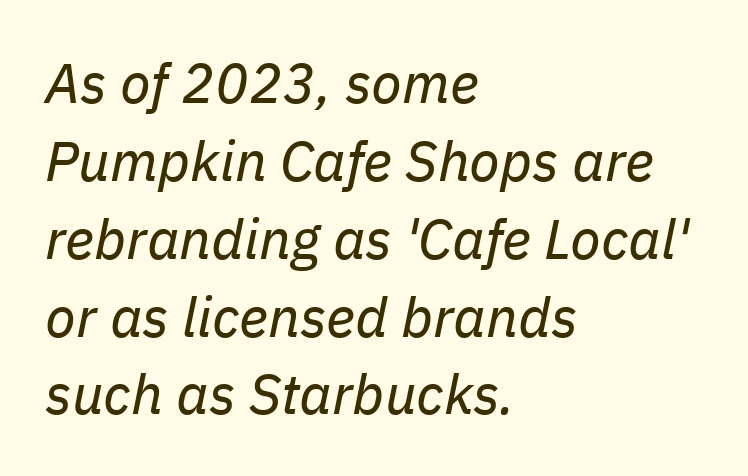
Q: Is the text bold? A: No.
Q: Is the text italic (slanted)? A: Yes, it leans right by about 11 degrees.
Q: Is the text underlined? A: No.
Q: How is the paragraph aligned? A: Left-aligned.
Q: Is the spacing between letters normal or unusually wide? A: Normal.
Q: Is the spacing between lines tight, normal or loose? A: Normal.
Q: Width (condensed, normal, or wide)? A: Normal.
Q: Stroke contrast? A: Low.
Q: x-height? A: Medium.
Q: Monospaced? A: No.
